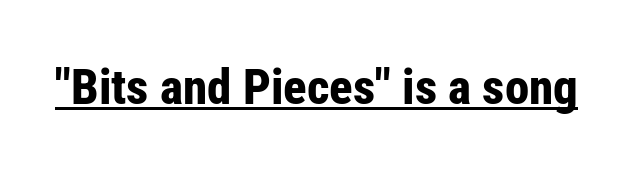
The image shows 49 px bold, condensed sans-serif type, upright; set normal letter spacing, underlined; low stroke contrast and a medium x-height.
